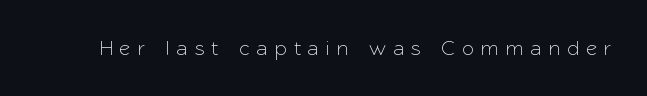
Q: Is the text italic (slanted)? A: No, it is upright.
Q: Is the text underlined? A: No.
Q: Is the spacing between letters normal or unusually wide? A: Unusually wide.
